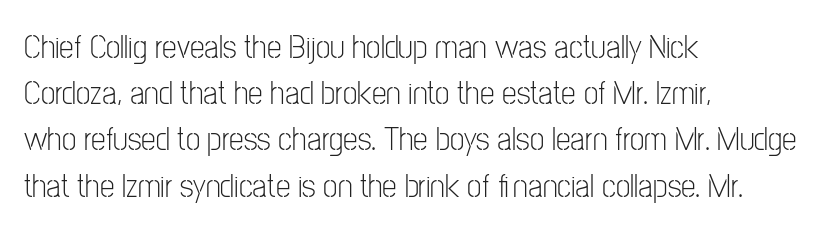
{"serif": "no", "italic": "no", "bold": "no", "weight": "light", "width": "condensed", "stroke_contrast": "low", "x_height": "medium", "monospaced": "no", "underline": "no", "align": "left", "line_spacing": "normal", "line_spacing_ratio": 1.4, "letter_spacing": "normal", "letter_spacing_em": 0.0, "glyph_px": 33}
